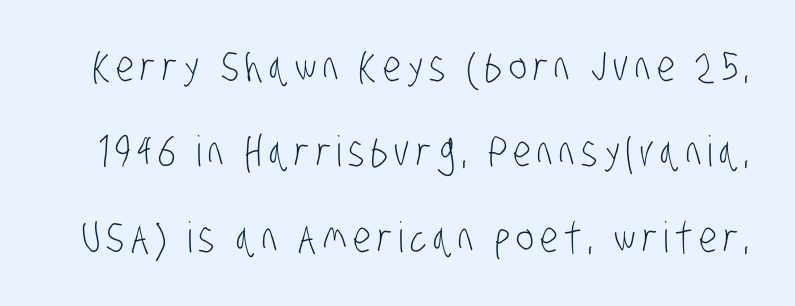
The image shows 42 px light, condensed sans-serif type; set loose line spacing (2.03x), not underlined; low stroke contrast and a large x-height.
